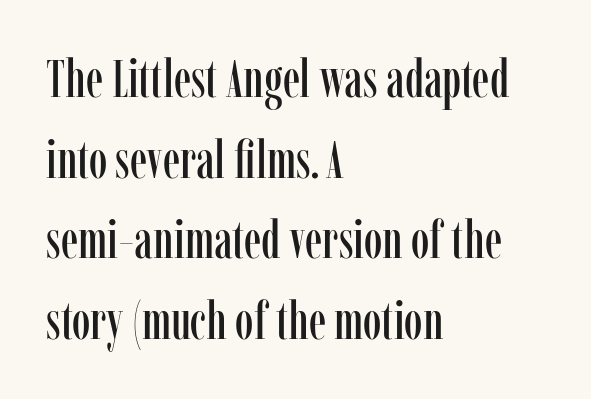
{"serif": "yes", "italic": "no", "width": "condensed", "stroke_contrast": "low", "x_height": "medium", "monospaced": "no", "underline": "no", "align": "left", "line_spacing": "normal", "line_spacing_ratio": 1.52, "letter_spacing": "normal", "letter_spacing_em": 0.0, "glyph_px": 53}
